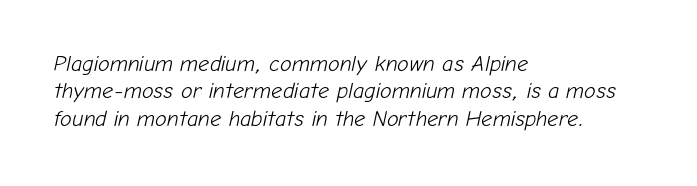
{"italic": "yes", "lean": "right", "slant_degrees": 12, "bold": "no", "underline": "no", "align": "left", "line_spacing_ratio": 1.24, "letter_spacing": "normal", "letter_spacing_em": 0.0, "glyph_px": 22}
